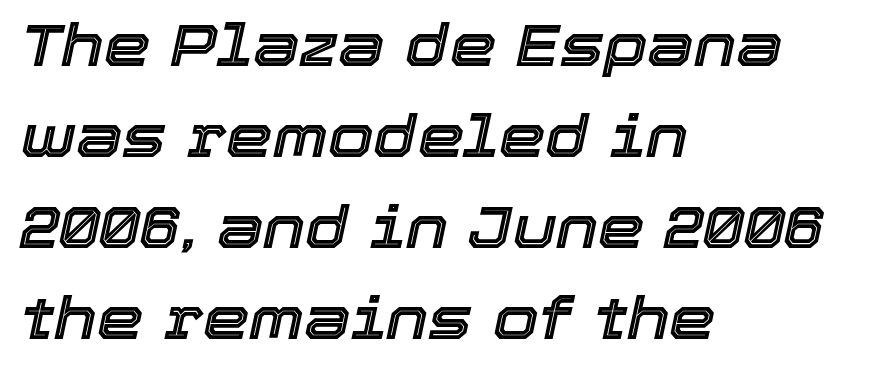
{"italic": "yes", "lean": "right", "slant_degrees": 12, "width": "normal", "x_height": "medium", "monospaced": "no", "underline": "no", "align": "left", "line_spacing": "normal", "line_spacing_ratio": 1.54, "letter_spacing": "normal", "letter_spacing_em": 0.0, "glyph_px": 59}
